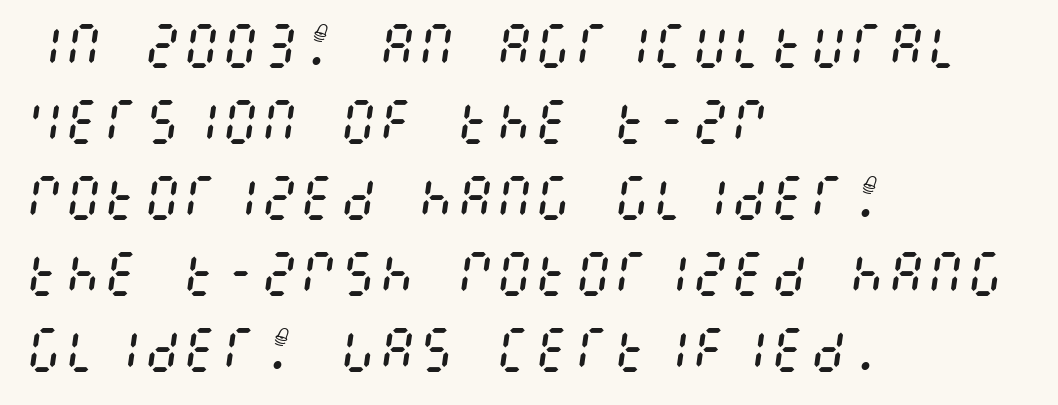
The cut favours lightness, reaching ordinary text weight at its darkest. Letters rest on an invisible, unmarked baseline. Honestly, the letter spacing is just normal — you wouldn't notice it. The face used here has a pronounced slope to its letters. Short and long lines alike share a common starting point at left.
